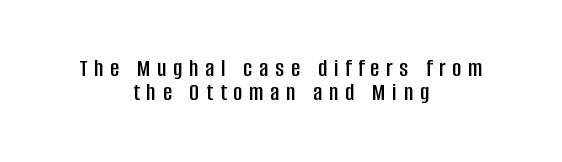
{"italic": "no", "underline": "no", "align": "center", "line_spacing": "tight", "line_spacing_ratio": 0.97, "letter_spacing": "wide", "letter_spacing_em": 0.27, "glyph_px": 25}
